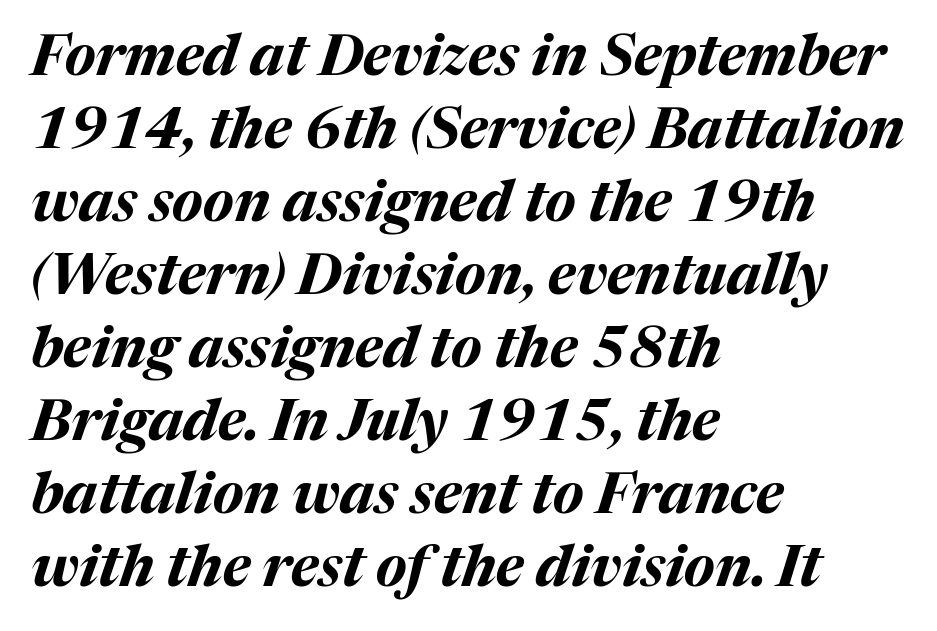
The image shows 57 px bold type, italic (leaning right); set left-aligned, normal line spacing (1.28x), normal letter spacing, not underlined; medium stroke contrast and a medium x-height.
